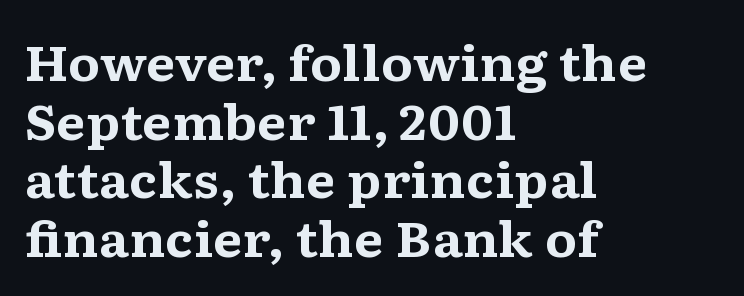
The image shows 48 px bold, wide serif type, upright; set left-aligned, line spacing 1.22x, normal letter spacing, not underlined; medium stroke contrast and a medium x-height.
